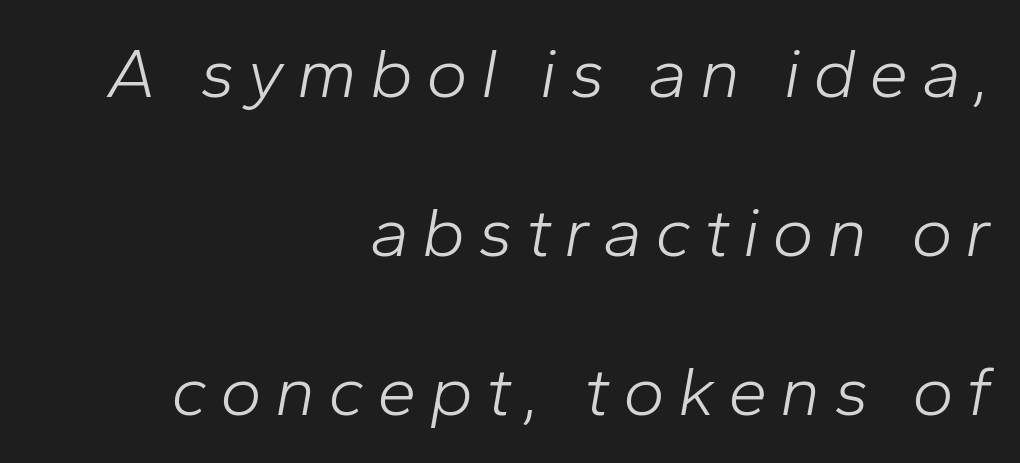
{"italic": "yes", "lean": "right", "slant_degrees": 10, "bold": "no", "weight": "light", "width": "normal", "stroke_contrast": "low", "x_height": "medium", "monospaced": "no", "underline": "no", "align": "right", "line_spacing": "loose", "line_spacing_ratio": 2.24, "glyph_px": 71}
